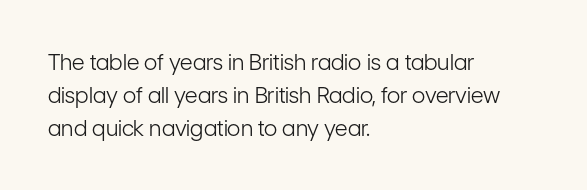
The image shows 22 px text type, upright; set left-aligned, normal line spacing (1.5x), normal letter spacing, not underlined.
